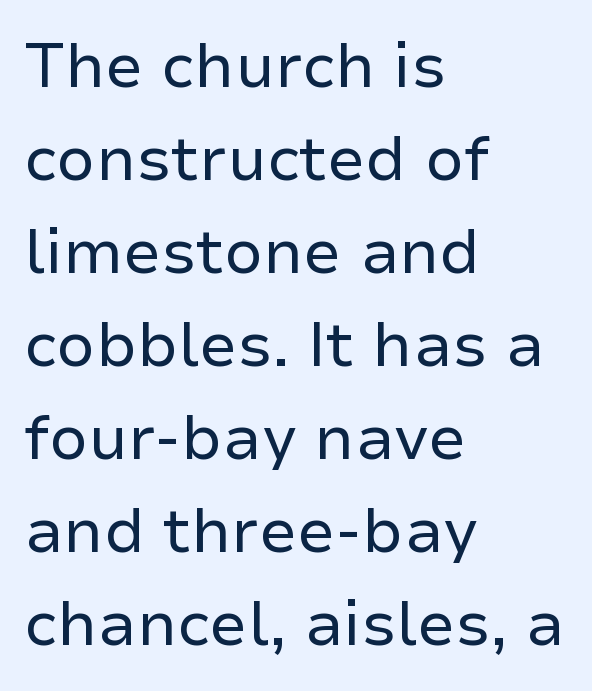
The image shows 62 px regular-weight sans-serif type, upright; set left-aligned, normal line spacing (1.5x), normal letter spacing, not underlined; low stroke contrast and a medium x-height.
